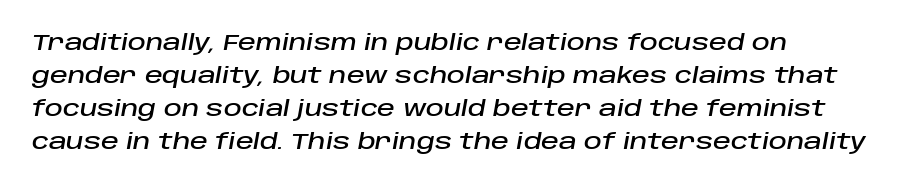
{"italic": "yes", "lean": "right", "slant_degrees": 10, "underline": "no", "align": "left", "line_spacing": "normal", "line_spacing_ratio": 1.5, "letter_spacing": "normal", "letter_spacing_em": 0.0, "glyph_px": 22}
